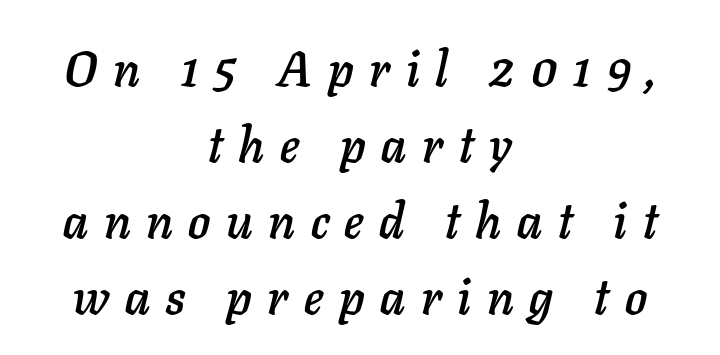
Tall strokes in this sample are angled rather than plumb. A typesetter would call this heavily tracked-out type. Varying glyph widths throughout — classic text-font behaviour. Beneath every word, the page is bare.
